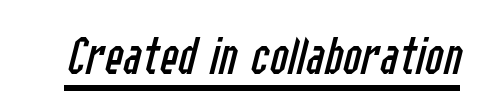
{"italic": "yes", "lean": "right", "slant_degrees": 14, "bold": "no", "weight": "regular", "width": "condensed", "stroke_contrast": "low", "x_height": "medium", "monospaced": "no", "underline": "yes", "letter_spacing": "normal", "letter_spacing_em": 0.0, "glyph_px": 55}
